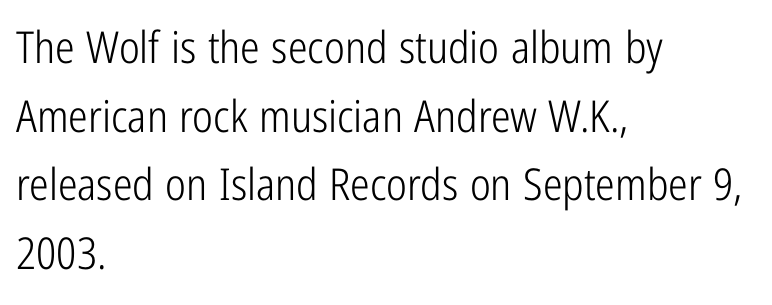
The image shows 44 px light, condensed sans-serif type, upright; set left-aligned, normal line spacing (1.56x), normal letter spacing, not underlined; low stroke contrast and a medium x-height.
